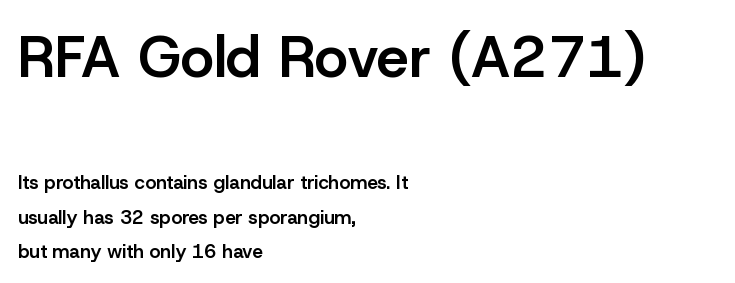
The axis of the letterforms is exactly vertical. The paragraph has a hard left edge and a soft right edge. Caption: semibold face, moderately heavy strokes. Look at the bottom of the vertical strokes: they stop flat, with no serifs. Tracking value appears to be zero — textbook default spacing. The passage shown is not underscored anywhere.
